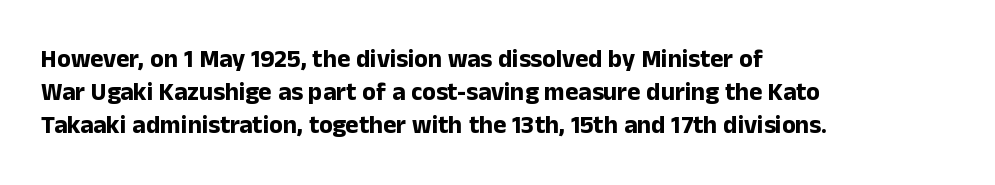
Q: Is the text bold? A: Yes.
Q: Is the text italic (slanted)? A: No, it is upright.
Q: Is the text underlined? A: No.
Q: How is the paragraph aligned? A: Left-aligned.
Q: Is the spacing between letters normal or unusually wide? A: Normal.
Q: Is the spacing between lines tight, normal or loose? A: Normal.
